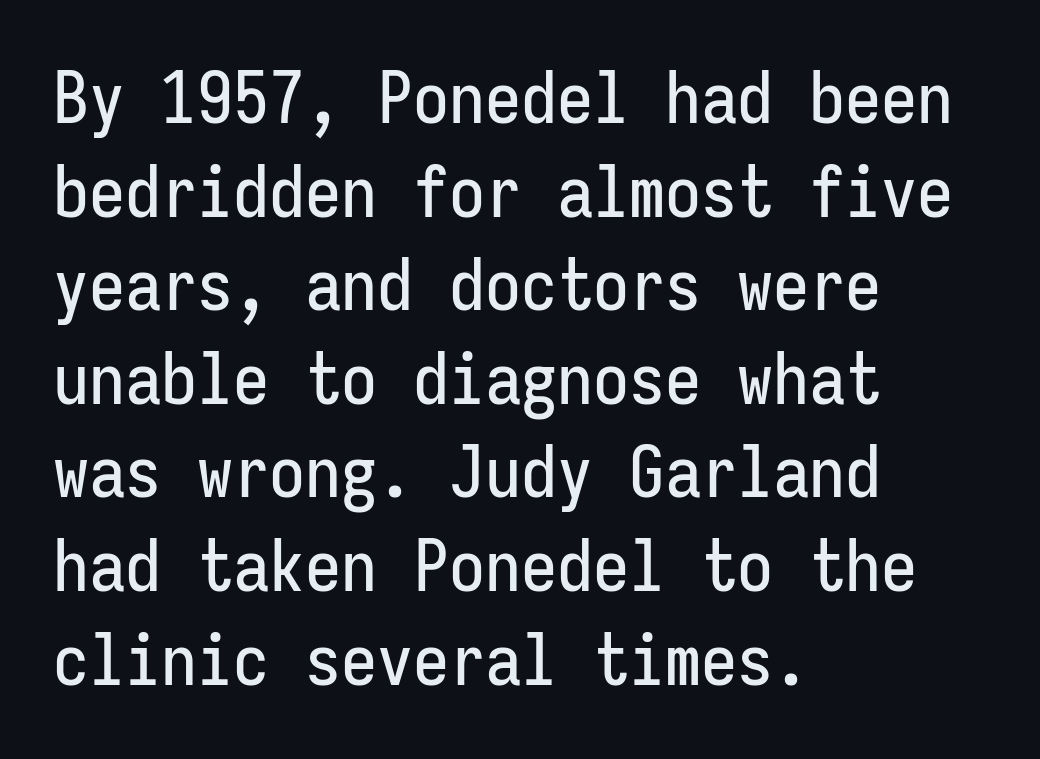
{"serif": "no", "italic": "no", "width": "condensed", "stroke_contrast": "low", "x_height": "medium", "monospaced": "yes", "underline": "no", "align": "left", "line_spacing": "normal", "line_spacing_ratio": 1.3, "letter_spacing": "normal", "letter_spacing_em": 0.0, "glyph_px": 72}
